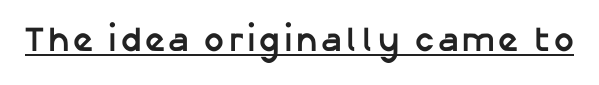
{"serif": "no", "italic": "no", "bold": "yes", "weight": "semibold", "width": "normal", "stroke_contrast": "low", "x_height": "medium", "monospaced": "no", "underline": "yes", "glyph_px": 35}
